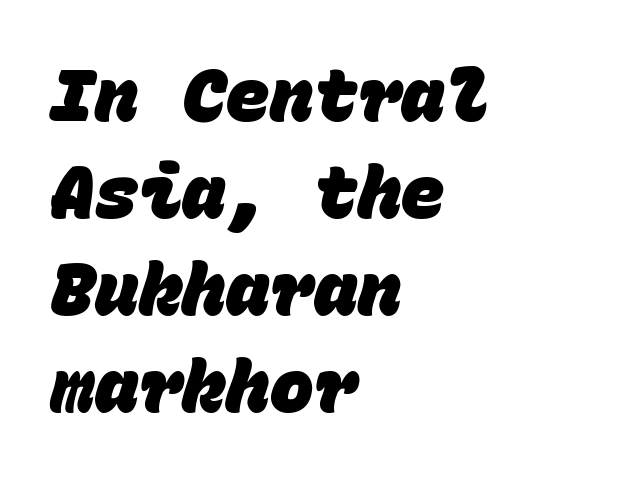
{"serif": "no", "bold": "yes", "weight": "heavy", "width": "normal", "stroke_contrast": "low", "x_height": "large", "monospaced": "yes", "underline": "no", "align": "left", "line_spacing": "normal", "line_spacing_ratio": 1.33, "letter_spacing": "normal", "letter_spacing_em": 0.0, "glyph_px": 73}
